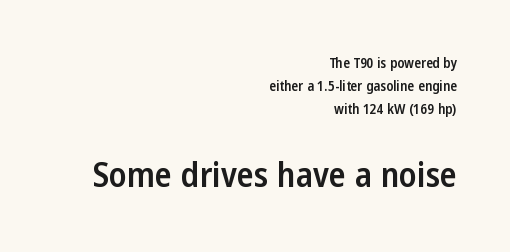
{"serif": "no", "italic": "no", "bold": "semi", "weight": "semibold", "width": "condensed", "stroke_contrast": "low", "x_height": "medium", "monospaced": "no", "underline": "no", "align": "right", "line_spacing": "normal", "line_spacing_ratio": 1.63, "letter_spacing": "normal", "letter_spacing_em": 0.0, "larger_block": "second", "size_ratio": 2.5, "glyph_px": 35}
